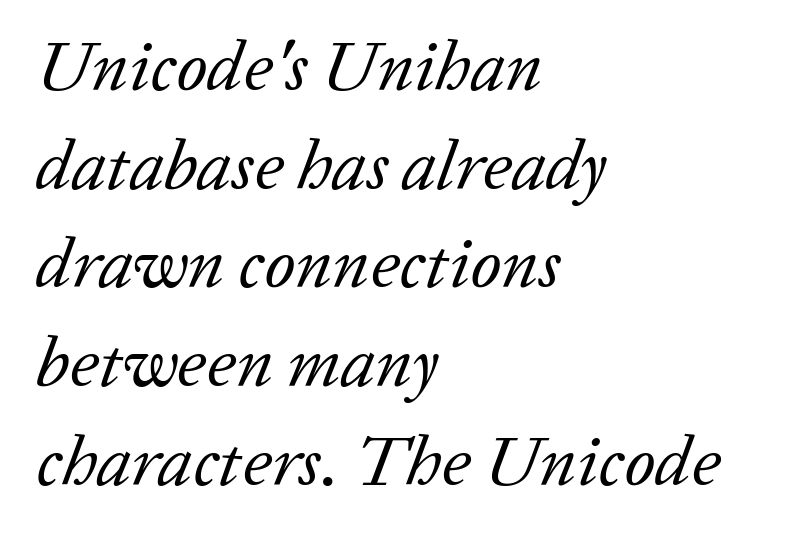
Short note: letters normally spaced. Counters stay open thanks to moderate or lighter strokes. Yep, that's italic — everything's leaning. No word sits above an underline. The vertical gap from one line to the next is medium.
